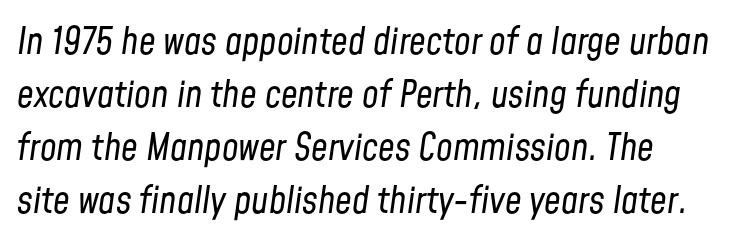
The image shows 37 px regular-weight, condensed type, italic (leaning right); set normal line spacing (1.43x), normal letter spacing, not underlined; low stroke contrast and a medium x-height.
